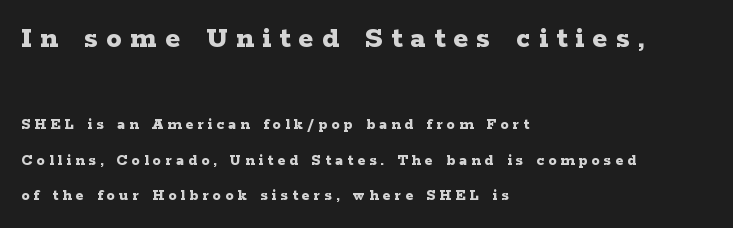
The image shows 31 px bold, wide serif type, upright; set left-aligned, loose line spacing (2.23x), unusually wide letter spacing (+0.27 em), not underlined; the first (top) block is 1.94x larger; low stroke contrast and a medium x-height.
